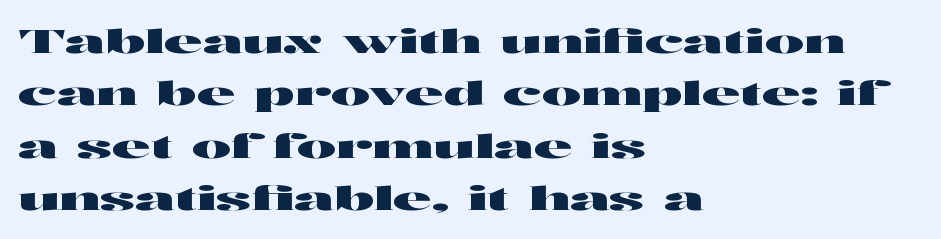
The lines in this sample share a left origin and differ only in where they stop. Proportional: the letters do not fall into vertical columns. Honestly, the row spacing looks completely unremarkable. Just letters on the line, the space beneath them empty. The axis of the letterforms is exactly vertical.
